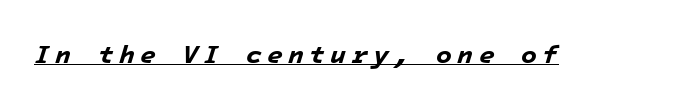
The image shows 26 px bold type, italic (leaning right); set unusually wide letter spacing (+0.2 em), underlined.
